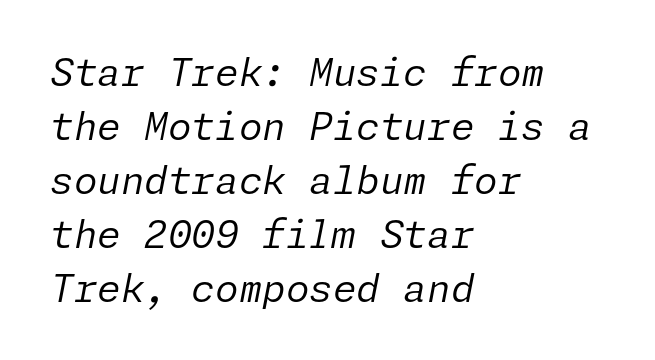
Beneath every word, the page is bare. Would a proofreader flag this as italicized? Yes. The designer left line spacing at the default. Does the copy run flush right? No — it runs flush left. What stands out about the letter spacing? Nothing — it is the standard amount.
